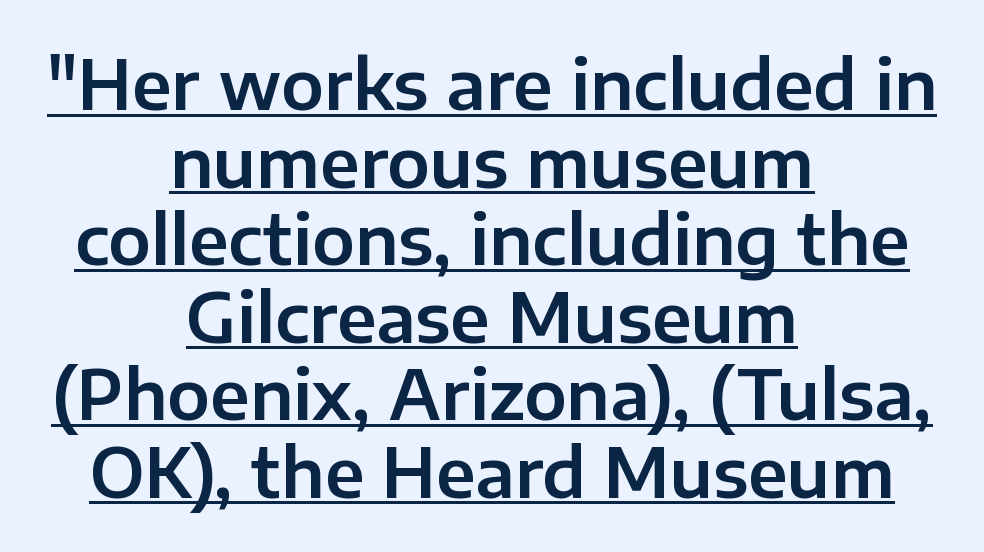
The typeface chosen for these lines omits serifs. This rendering leaves character spacing at its baseline value. Students, observe the line beneath the letters — that is underlining. Vertically, the passage feels compressed, each row crowding the next.
